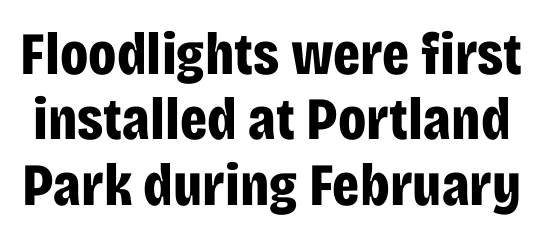
{"serif": "no", "italic": "no", "bold": "yes", "weight": "bold", "width": "condensed", "stroke_contrast": "low", "x_height": "large", "monospaced": "no", "underline": "no", "line_spacing": "tight", "line_spacing_ratio": 1.09, "letter_spacing": "normal", "letter_spacing_em": 0.0, "glyph_px": 60}
